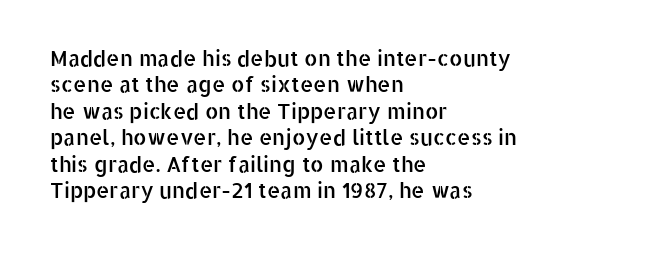
The image shows 21 px text type, upright; set left-aligned, normal line spacing (1.26x), normal letter spacing, not underlined.
